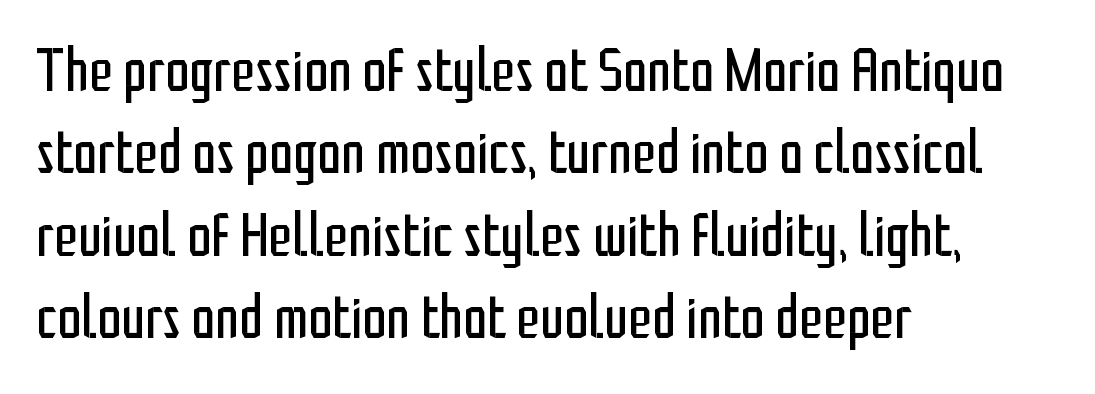
The zone under the glyphs is completely vacant. You can tell from the bare stems that sans-serif type was used. Weight: in the light-to-regular range. The lettering holds an erect, upright posture throughout. Compared with typical paragraphs, the rows here are spaced about the same.
